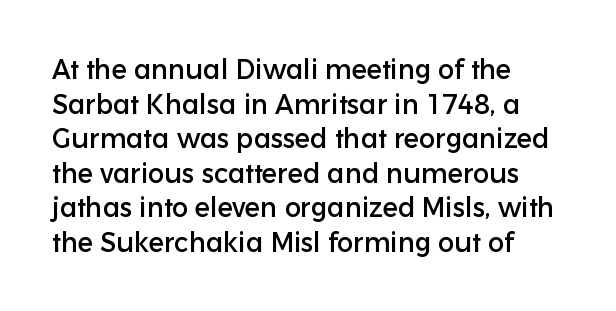
Q: Is the text italic (slanted)? A: No, it is upright.
Q: Is the text underlined? A: No.
Q: How is the paragraph aligned? A: Left-aligned.
Q: Is the spacing between letters normal or unusually wide? A: Normal.
Q: Is the spacing between lines tight, normal or loose? A: Normal.
